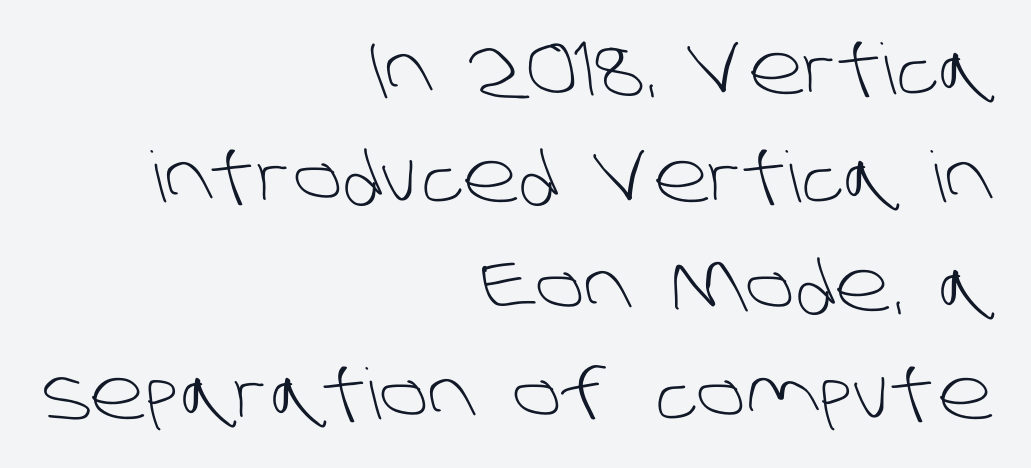
The passage is arranged like a letterhead date or caption credit — flush right. A typesetter would label this face a sans. The vertical gap from one line to the next is medium. The gap between lines stays unmarked.
